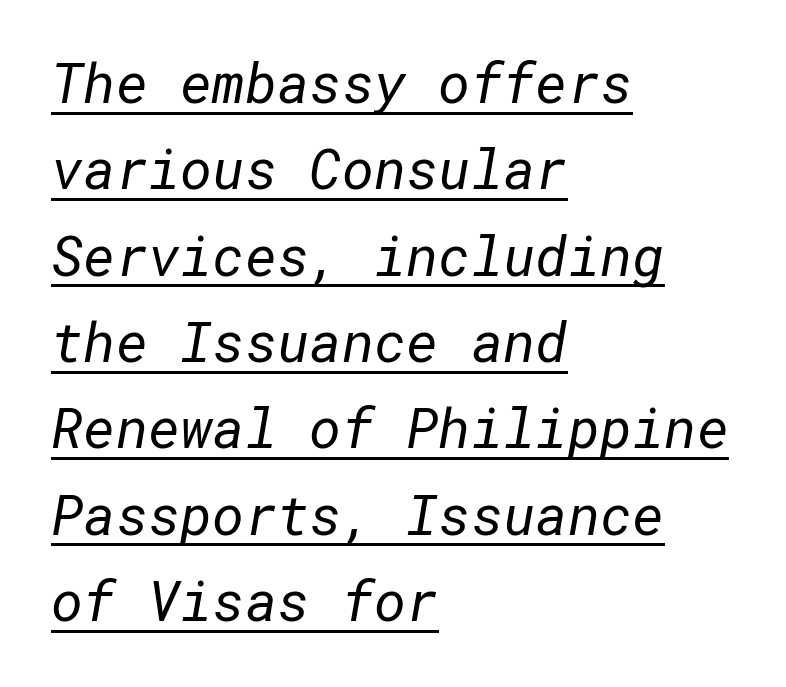
The image shows 55 px regular-weight sans-serif type; set left-aligned, normal line spacing (1.57x), normal letter spacing, underlined; low stroke contrast and a medium x-height.
